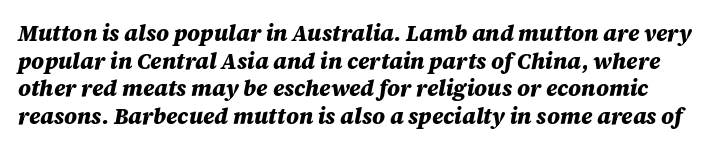
Q: Is the text bold? A: Yes.
Q: Is the text italic (slanted)? A: Yes, it leans right by about 12 degrees.
Q: Is the text underlined? A: No.
Q: Is the spacing between letters normal or unusually wide? A: Normal.
Q: Is the spacing between lines tight, normal or loose? A: Normal.
